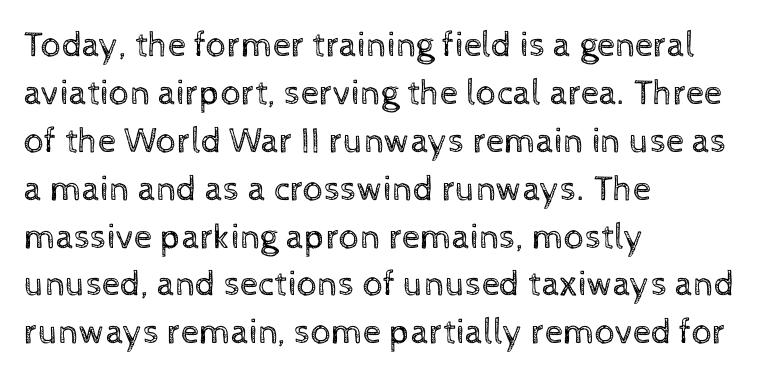
A typesetter would call this proportional, since set widths differ per character. Successive baselines arrive at the customary interval. Quick note: not italic, upright. Leftover space on each line is placed entirely after the last word. Nobody touched the tracking dial on this one.
